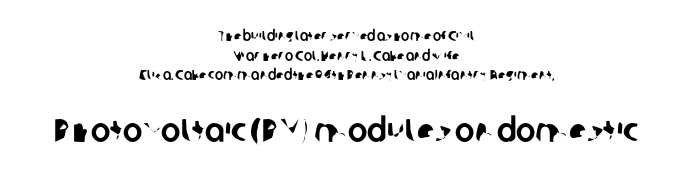
Reading down the block, each line starts at a different indent, mirrored at its end. Normally led — the rows are evenly, conventionally spaced. Character widths vary here, with narrow letters taking less room than wide ones. Look at the bottom of the vertical strokes: they stop flat, with no serifs.
